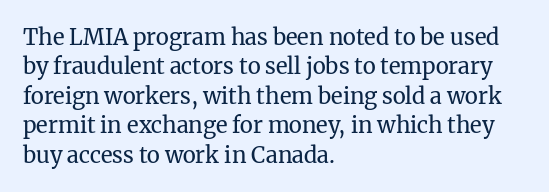
Q: Is the text bold? A: No.
Q: Is the text italic (slanted)? A: No, it is upright.
Q: Is the text underlined? A: No.
Q: How is the paragraph aligned? A: Left-aligned.
Q: Is the spacing between letters normal or unusually wide? A: Normal.
Q: Is the spacing between lines tight, normal or loose? A: Normal.
